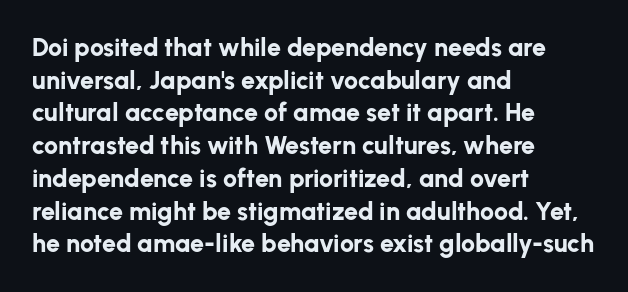
You could call the tracking neutral — neither tight nor loose. Ordinary non-slanted type is in use. Heavy, bold letterforms. Does the copy run flush right? No — it runs flush left. Regular leading.
